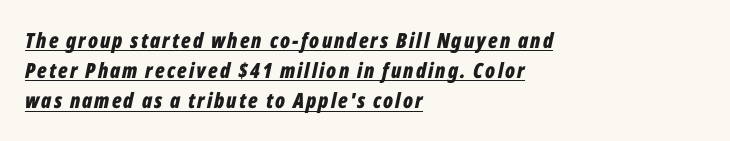
The image shows 21 px bold type, italic (leaning right); set left-aligned, normal line spacing (1.44x), underlined.
